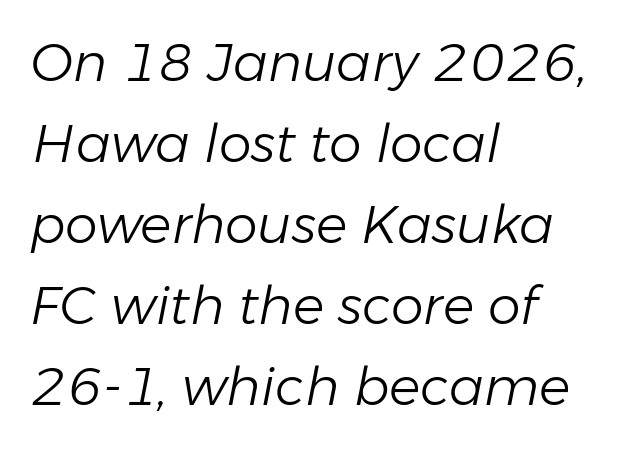
Q: Is the text bold? A: No.
Q: Is the text italic (slanted)? A: Yes, it leans right by about 11 degrees.
Q: Is the text underlined? A: No.
Q: How is the paragraph aligned? A: Left-aligned.
Q: Is the spacing between letters normal or unusually wide? A: Normal.
Q: Is the spacing between lines tight, normal or loose? A: Normal.
Q: Width (condensed, normal, or wide)? A: Normal.
Q: Stroke contrast? A: Low.
Q: x-height? A: Medium.
Q: Monospaced? A: No.
